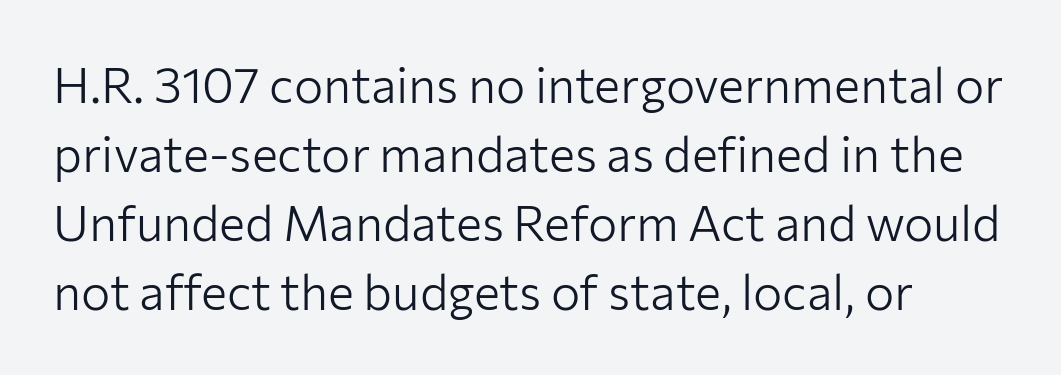
Notice how the stems are strictly vertical — no italics here. Check where the strokes stop: nothing finishes them off — pure sans. Nobody touched the tracking dial on this one. Counters stay open thanks to moderate or lighter strokes.
